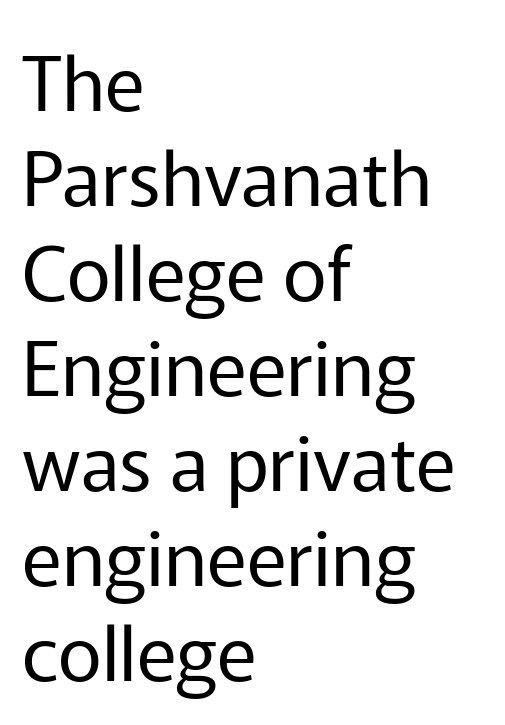
{"serif": "no", "italic": "no", "bold": "no", "weight": "regular", "width": "normal", "stroke_contrast": "low", "x_height": "medium", "monospaced": "no", "underline": "no", "align": "left", "line_spacing": "normal", "line_spacing_ratio": 1.25, "letter_spacing": "normal", "letter_spacing_em": 0.0, "glyph_px": 76}
